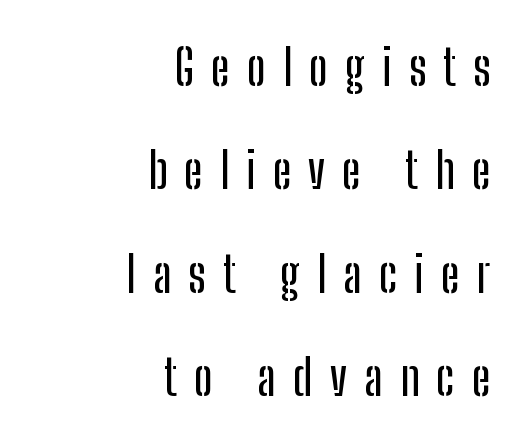
Between one letter and the next there's a generous, obvious gap. The face used here is proportionally spaced, like ordinary book or web type. The typeface chosen for these lines omits serifs. Rule under the text: the space is simply empty. You could fit nearly another row in the gap between these rows.
